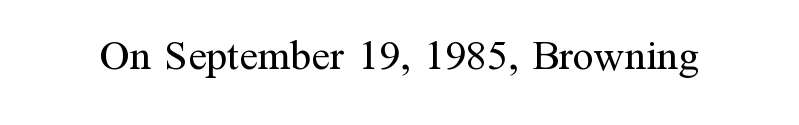
Q: Is the text bold? A: No.
Q: Is the text italic (slanted)? A: No, it is upright.
Q: Is the typeface a serif or a sans-serif typeface? A: Serif.
Q: Is the text underlined? A: No.
Q: Is the spacing between letters normal or unusually wide? A: Normal.
Q: Width (condensed, normal, or wide)? A: Normal.
Q: Stroke contrast? A: Medium.
Q: x-height? A: Medium.
Q: Monospaced? A: No.
